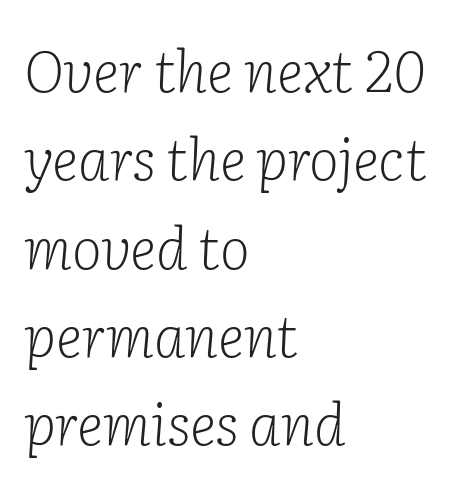
The image shows 57 px light serif type, italic (leaning right); set left-aligned, normal line spacing (1.55x), normal letter spacing, not underlined; low stroke contrast and a medium x-height.
